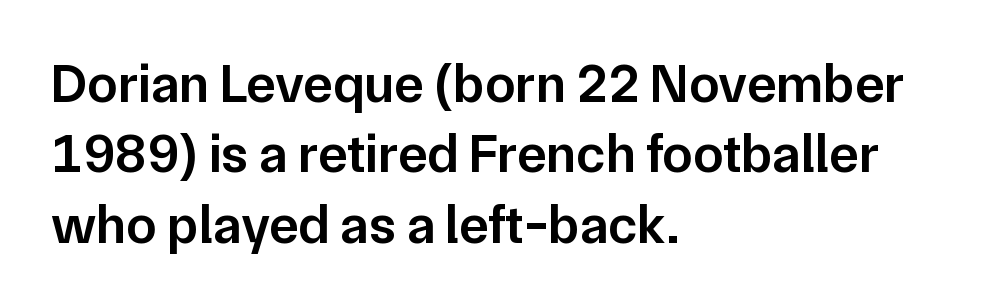
The image shows 55 px semibold sans-serif type, upright; set left-aligned, normal line spacing (1.28x), normal letter spacing, not underlined; low stroke contrast and a medium x-height.
